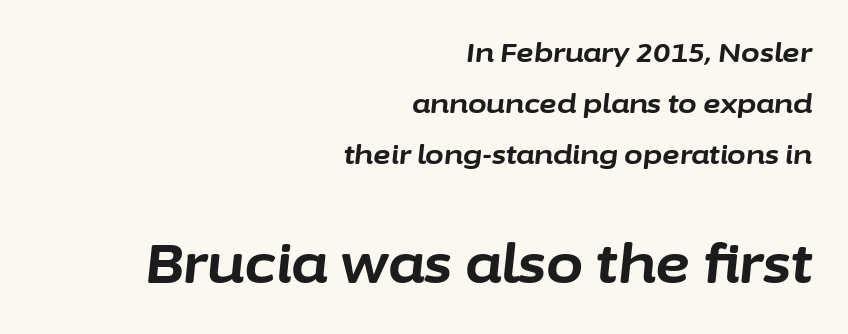
Weight check: bold — yes, fully. Larger block? The one below; the one above is distinctly smaller. Glance below the letters and you will spot only blank space. If you drew a line through each stem, it would be angled.
